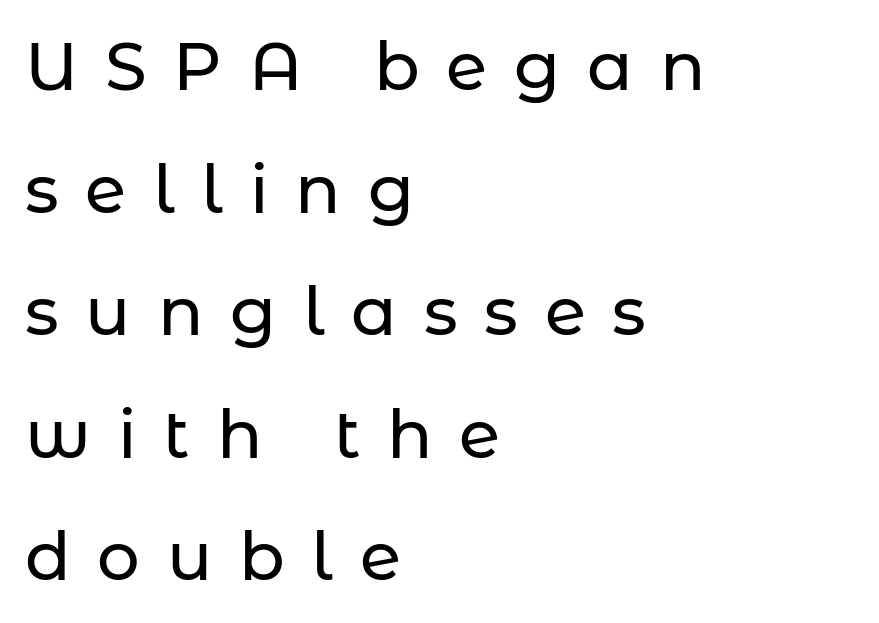
The image shows 67 px sans-serif type, upright; set left-aligned, line spacing 1.83x, unusually wide letter spacing (+0.4 em), not underlined; low stroke contrast and a medium x-height.
